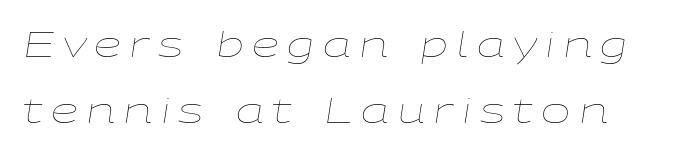
Q: Is the text bold? A: No.
Q: Is the text italic (slanted)? A: Yes, it leans right by about 9 degrees.
Q: Is the text underlined? A: No.
Q: How is the paragraph aligned? A: Left-aligned.
Q: Is the spacing between letters normal or unusually wide? A: Unusually wide.
Q: Width (condensed, normal, or wide)? A: Wide.
Q: Stroke contrast? A: Low.
Q: x-height? A: Medium.
Q: Monospaced? A: No.
